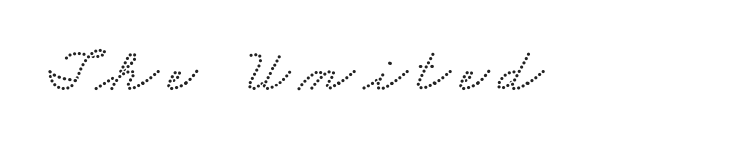
{"width": "wide", "stroke_contrast": "low", "x_height": "small", "monospaced": "no", "underline": "no", "glyph_px": 63}
